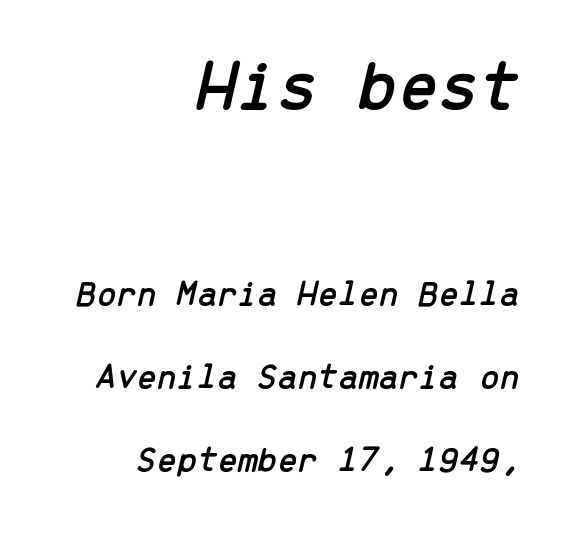
The image shows 72 px text type, italic (leaning right), monospaced; set right-aligned, loose line spacing (2.3x), normal letter spacing, not underlined; the first (top) block is 2.0x larger; low stroke contrast and a medium x-height.
